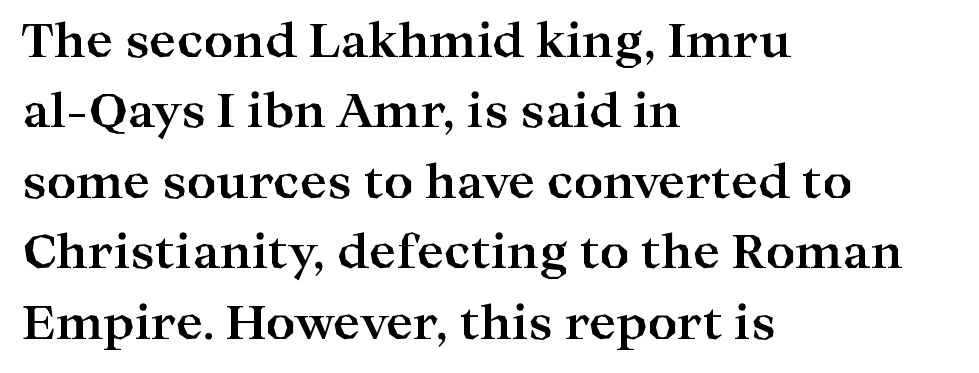
The image shows 46 px bold, wide serif type, upright; set left-aligned, normal line spacing (1.53x), normal letter spacing, not underlined; high stroke contrast and a medium x-height.
